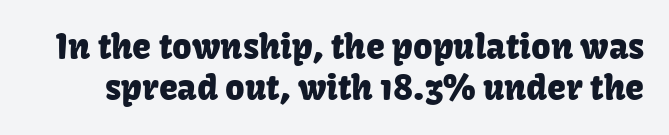
Q: Is the text italic (slanted)? A: No, it is upright.
Q: Is the typeface a serif or a sans-serif typeface? A: Sans-serif.
Q: Is the text underlined? A: No.
Q: Is the spacing between letters normal or unusually wide? A: Normal.
Q: Width (condensed, normal, or wide)? A: Normal.
Q: Stroke contrast? A: Low.
Q: x-height? A: Medium.
Q: Monospaced? A: No.
